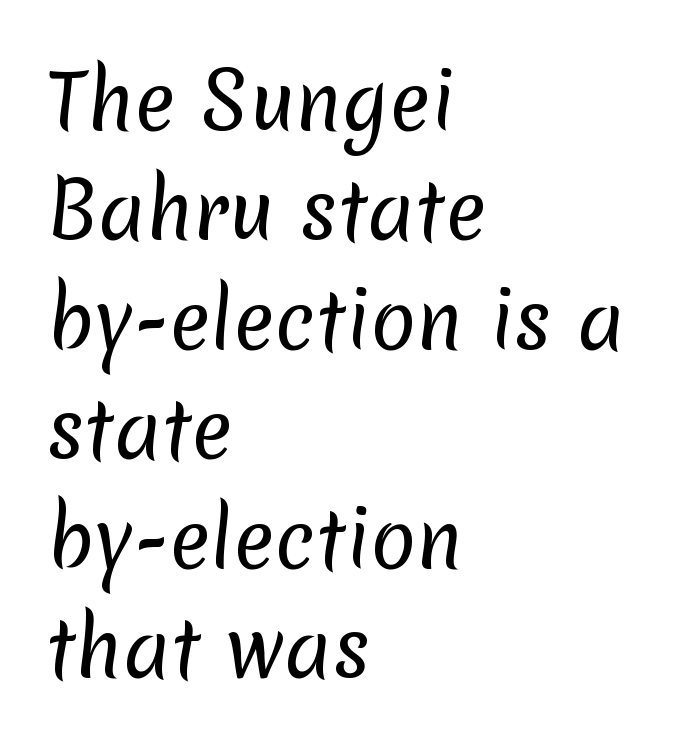
{"serif": "no", "bold": "no", "weight": "regular", "width": "normal", "stroke_contrast": "low", "x_height": "medium", "monospaced": "no", "underline": "no", "align": "left", "line_spacing": "normal", "line_spacing_ratio": 1.44, "letter_spacing": "normal", "letter_spacing_em": 0.0, "glyph_px": 76}
